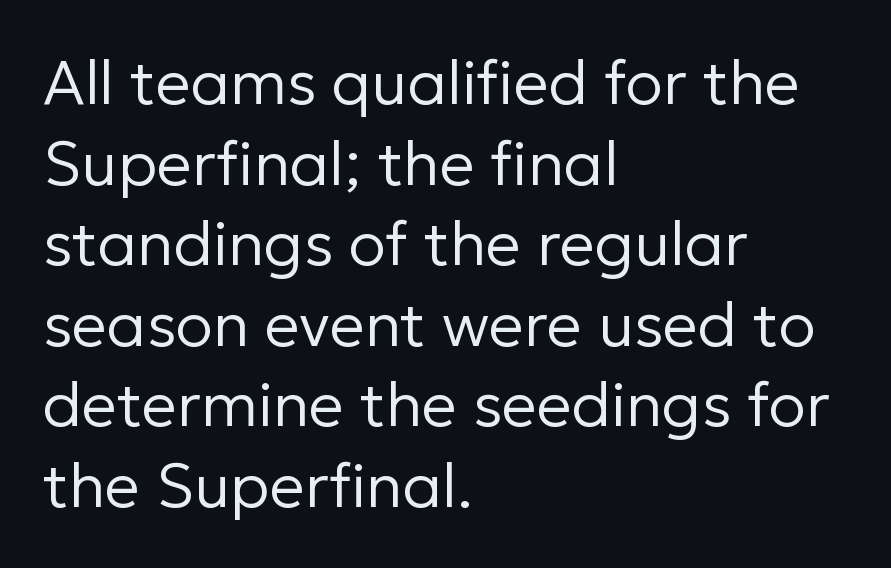
The image shows 62 px regular-weight sans-serif type, upright; set left-aligned, normal line spacing (1.3x), normal letter spacing, not underlined; low stroke contrast and a medium x-height.
